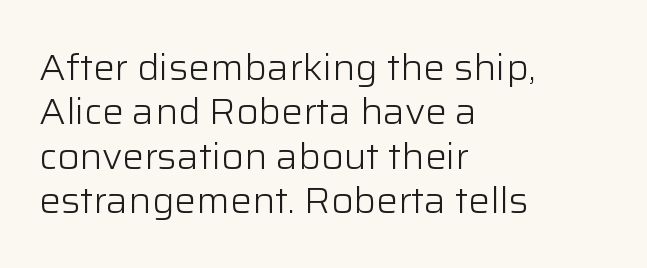
{"serif": "no", "italic": "no", "bold": "no", "weight": "light", "width": "normal", "stroke_contrast": "low", "x_height": "medium", "monospaced": "no", "underline": "no", "align": "left", "line_spacing_ratio": 1.23, "letter_spacing": "normal", "letter_spacing_em": 0.0, "glyph_px": 36}
